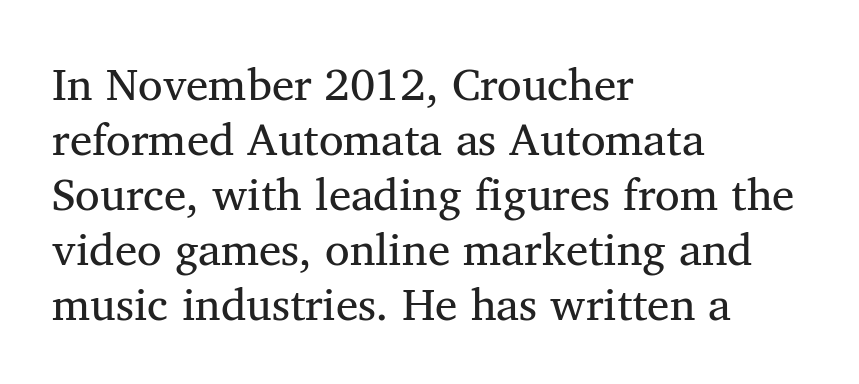
Bare-footed words on every line. Visually the block forms a straight wall on the left and a jagged coastline on the right. Here the designer chose a conventional face with non-uniform glyph widths. If you drew a line through each stem, it would be perfectly vertical.
